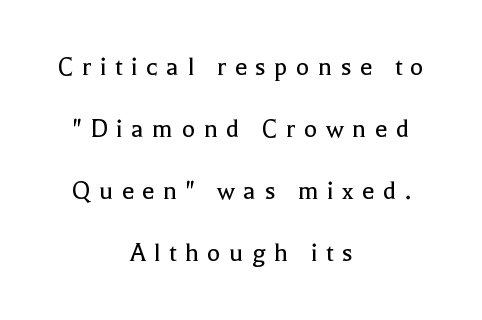
The image shows 28 px regular-weight serif type, upright; set centered, loose line spacing (2.21x), unusually wide letter spacing (+0.3 em), not underlined; a medium x-height.
